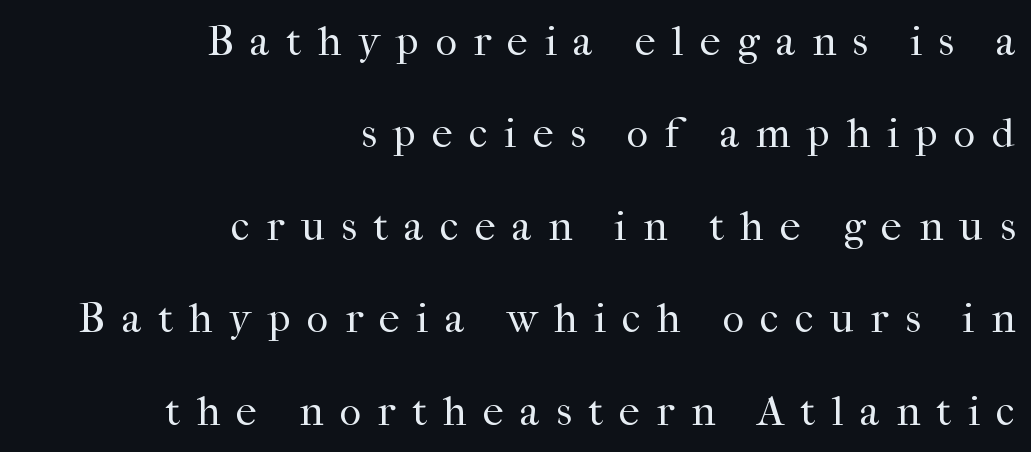
The tracking reads as deliberately expanded to a designer's eye. What's the leading like? Stretched, with rows far apart. Proportional: the letters do not fall into vertical columns. The foot of each line stays bare and open. The face used here is seriffed, in the tradition of book romans.
